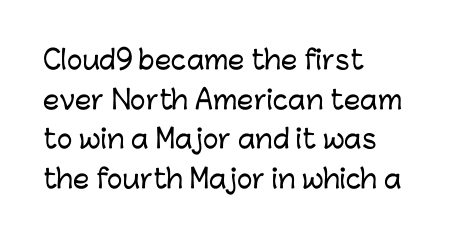
Q: Is the text italic (slanted)? A: No, it is upright.
Q: Is the text underlined? A: No.
Q: How is the paragraph aligned? A: Left-aligned.
Q: Is the spacing between letters normal or unusually wide? A: Normal.
Q: Is the spacing between lines tight, normal or loose? A: Normal.
